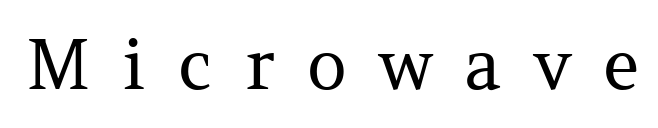
Q: Is the text bold? A: No.
Q: Is the text italic (slanted)? A: No, it is upright.
Q: Is the typeface a serif or a sans-serif typeface? A: Serif.
Q: Is the text underlined? A: No.
Q: Is the spacing between letters normal or unusually wide? A: Unusually wide.
Q: Width (condensed, normal, or wide)? A: Normal.
Q: Stroke contrast? A: Medium.
Q: x-height? A: Medium.
Q: Monospaced? A: No.
